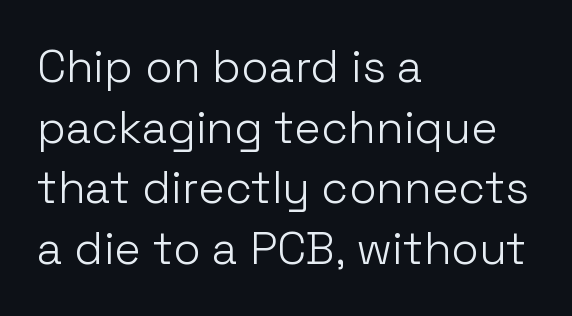
Q: Is the text bold? A: No.
Q: Is the text italic (slanted)? A: No, it is upright.
Q: Is the typeface a serif or a sans-serif typeface? A: Sans-serif.
Q: Is the text underlined? A: No.
Q: How is the paragraph aligned? A: Left-aligned.
Q: Is the spacing between letters normal or unusually wide? A: Normal.
Q: Is the spacing between lines tight, normal or loose? A: Normal.
Q: Width (condensed, normal, or wide)? A: Normal.
Q: Stroke contrast? A: Low.
Q: x-height? A: Medium.
Q: Monospaced? A: No.
